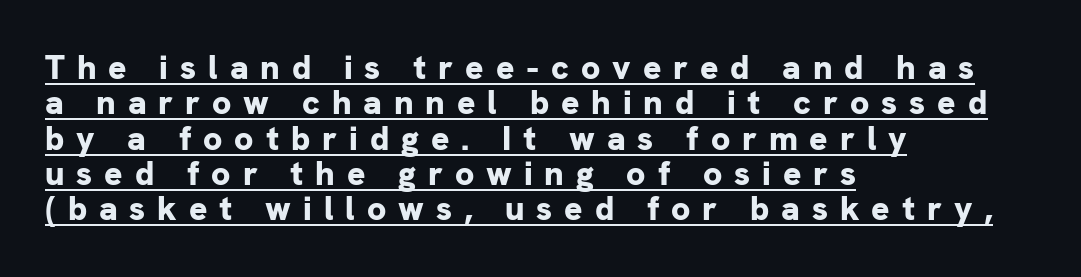
The image shows 34 px bold sans-serif type, upright; set left-aligned, tight line spacing (1.04x), unusually wide letter spacing (+0.35 em), underlined; low stroke contrast and a medium x-height.
